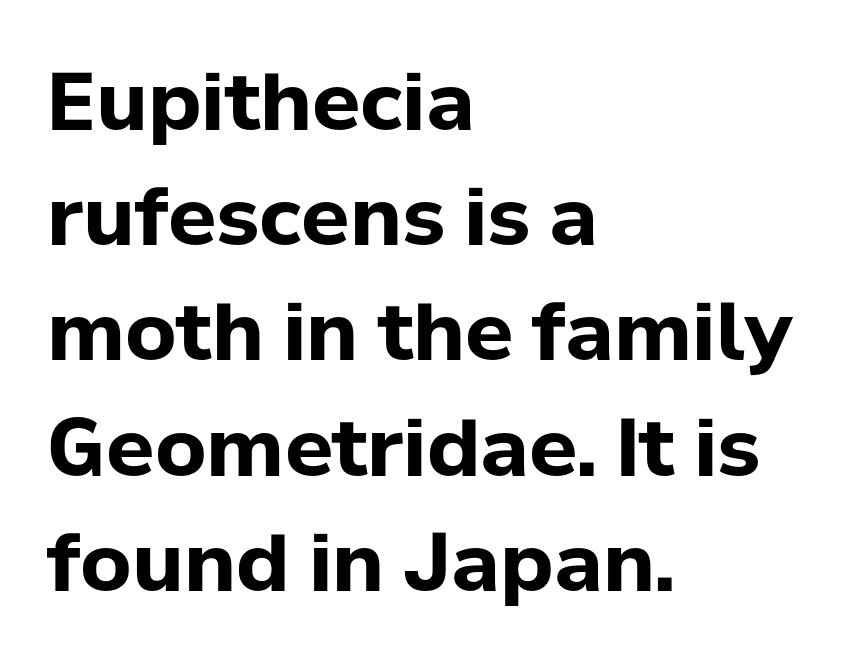
Q: Is the text bold? A: Yes.
Q: Is the text italic (slanted)? A: No, it is upright.
Q: Is the typeface a serif or a sans-serif typeface? A: Sans-serif.
Q: Is the text underlined? A: No.
Q: How is the paragraph aligned? A: Left-aligned.
Q: Is the spacing between letters normal or unusually wide? A: Normal.
Q: Is the spacing between lines tight, normal or loose? A: Normal.
Q: Width (condensed, normal, or wide)? A: Normal.
Q: Stroke contrast? A: Low.
Q: x-height? A: Medium.
Q: Monospaced? A: No.
